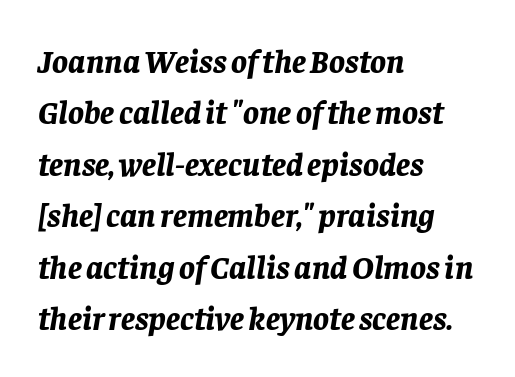
{"italic": "yes", "lean": "right", "slant_degrees": 8, "bold": "yes", "weight": "bold", "width": "normal", "stroke_contrast": "low", "x_height": "large", "monospaced": "no", "underline": "no", "align": "left", "line_spacing": "normal", "line_spacing_ratio": 1.56, "letter_spacing": "normal", "letter_spacing_em": 0.0, "glyph_px": 33}
